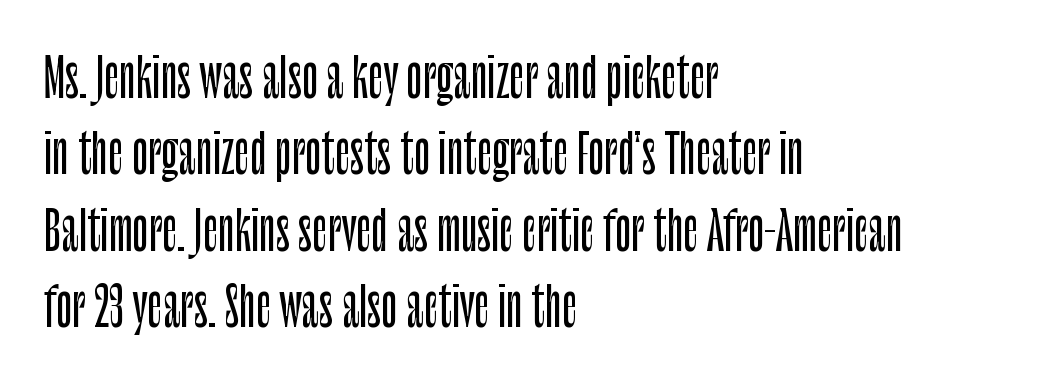
The image shows 53 px condensed sans-serif type, upright; set left-aligned, normal line spacing (1.44x), normal letter spacing, not underlined; low stroke contrast and a large x-height.
